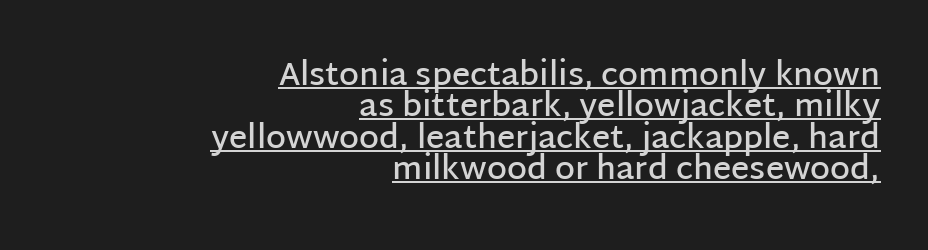
The face used here is proportionally spaced, like ordinary book or web type. The rendering uses a small line-height, squeezing the rows. The string is rendered with underlining switched on. Between one letter and the next there's only the usual sliver of space.
